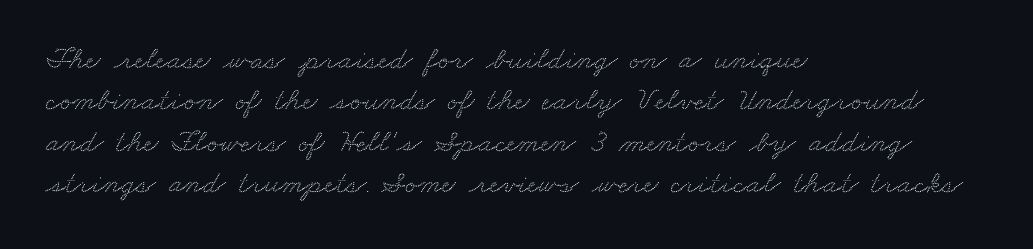
To sum up the face: it has serifs. These lines are set flush left with a ragged right edge. Quick note: interline space is typical. Spacing between characters is what you'd get straight out of the box. Just letters on the line, the space beneath them empty.
